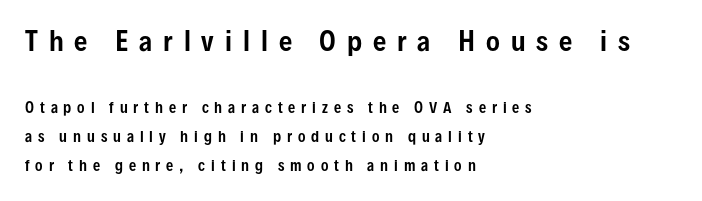
The image shows 26 px text type, upright; set left-aligned, loose line spacing (2.06x), unusually wide letter spacing (+0.42 em), not underlined; the first (top) block is 1.86x larger.
